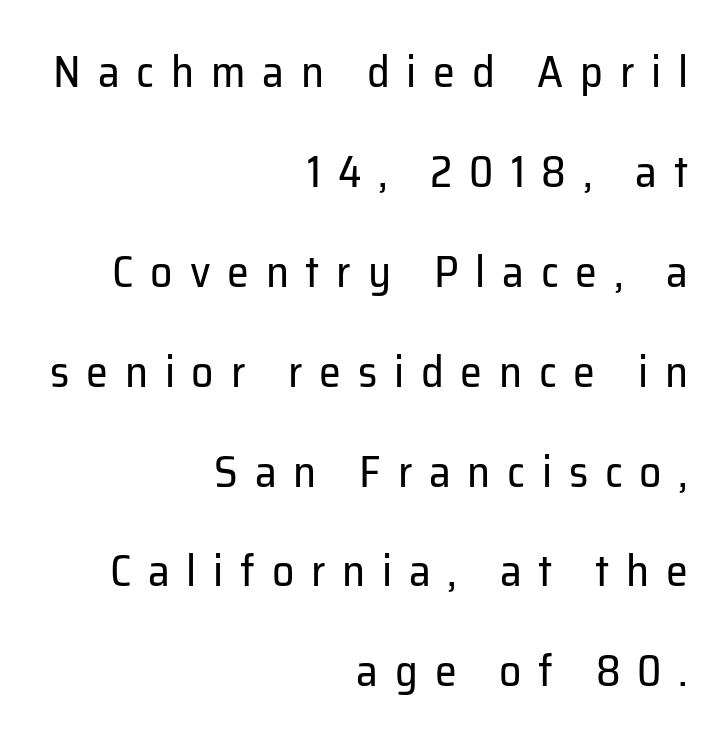
{"serif": "no", "italic": "no", "bold": "no", "weight": "regular", "width": "normal", "stroke_contrast": "low", "x_height": "medium", "monospaced": "no", "underline": "no", "align": "right", "line_spacing": "loose", "line_spacing_ratio": 2.27, "letter_spacing": "wide", "letter_spacing_em": 0.38, "glyph_px": 44}
